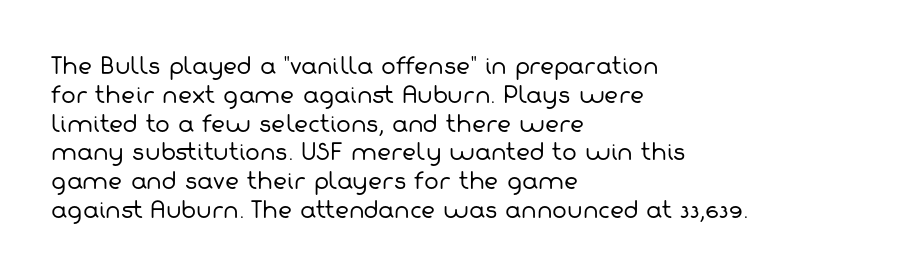
Q: Is the text bold? A: No.
Q: Is the text underlined? A: No.
Q: How is the paragraph aligned? A: Left-aligned.
Q: Is the spacing between letters normal or unusually wide? A: Normal.
Q: Is the spacing between lines tight, normal or loose? A: Normal.
